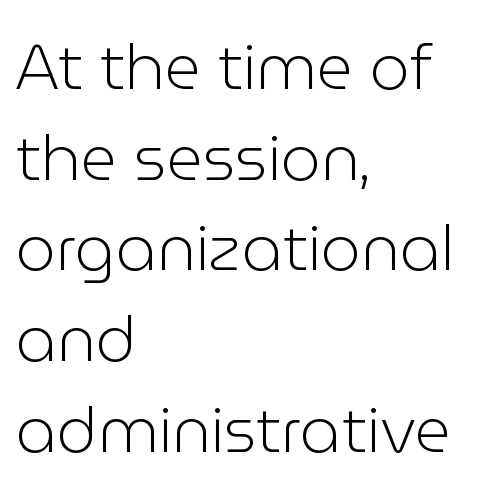
The image shows 63 px light sans-serif type, upright; set left-aligned, normal line spacing (1.44x), normal letter spacing, not underlined; low stroke contrast and a medium x-height.
